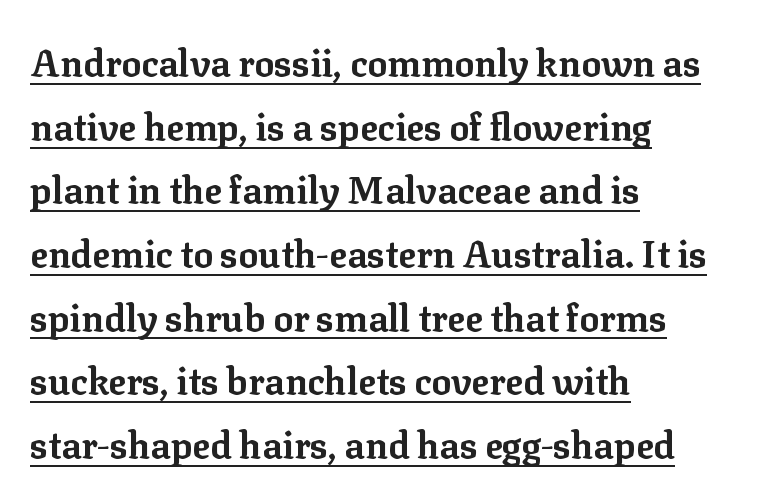
The image shows 37 px bold serif type, upright; set left-aligned, line spacing 1.72x, normal letter spacing, underlined; low stroke contrast and a medium x-height.
